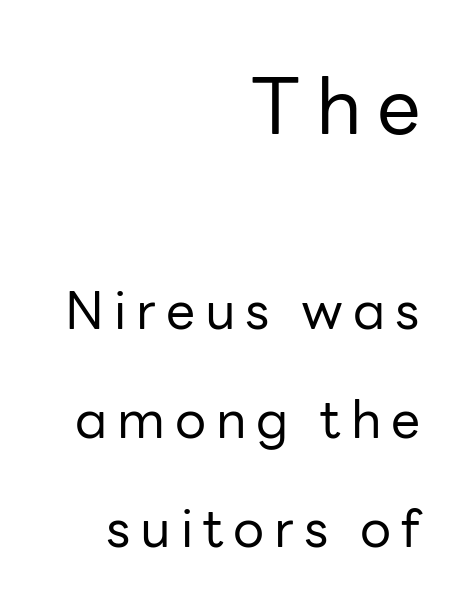
{"serif": "no", "italic": "no", "bold": "no", "weight": "regular", "width": "normal", "stroke_contrast": "low", "x_height": "medium", "monospaced": "no", "underline": "no", "align": "right", "line_spacing": "loose", "line_spacing_ratio": 2.09, "larger_block": "first", "size_ratio": 1.5, "glyph_px": 78}
